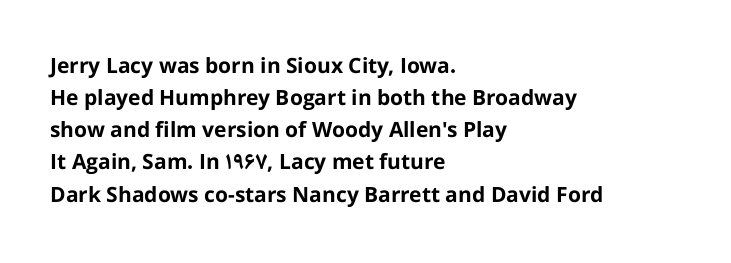
Q: Is the text bold? A: Yes.
Q: Is the text italic (slanted)? A: No, it is upright.
Q: Is the text underlined? A: No.
Q: How is the paragraph aligned? A: Left-aligned.
Q: Is the spacing between letters normal or unusually wide? A: Normal.
Q: Is the spacing between lines tight, normal or loose? A: Normal.
